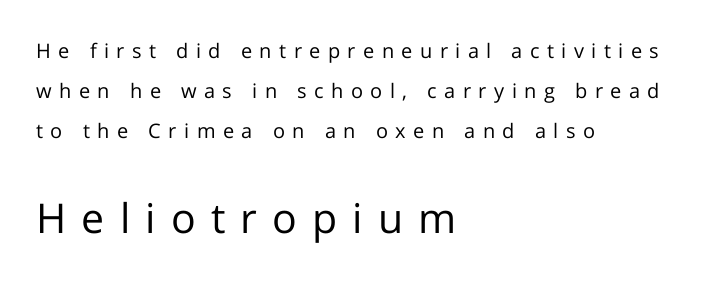
The image shows 41 px regular-weight sans-serif type, upright; set left-aligned, loose line spacing (1.99x), unusually wide letter spacing (+0.37 em), not underlined; the second (bottom) block is 2.05x larger; low stroke contrast and a medium x-height.
